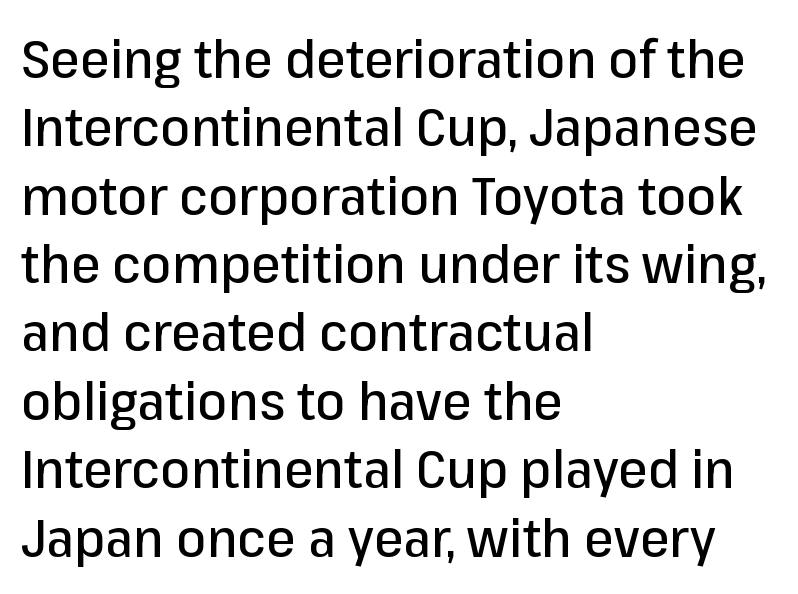
Q: Is the text italic (slanted)? A: No, it is upright.
Q: Is the typeface a serif or a sans-serif typeface? A: Sans-serif.
Q: Is the text underlined? A: No.
Q: How is the paragraph aligned? A: Left-aligned.
Q: Is the spacing between letters normal or unusually wide? A: Normal.
Q: Is the spacing between lines tight, normal or loose? A: Normal.
Q: Width (condensed, normal, or wide)? A: Normal.
Q: Stroke contrast? A: Low.
Q: x-height? A: Medium.
Q: Monospaced? A: No.
